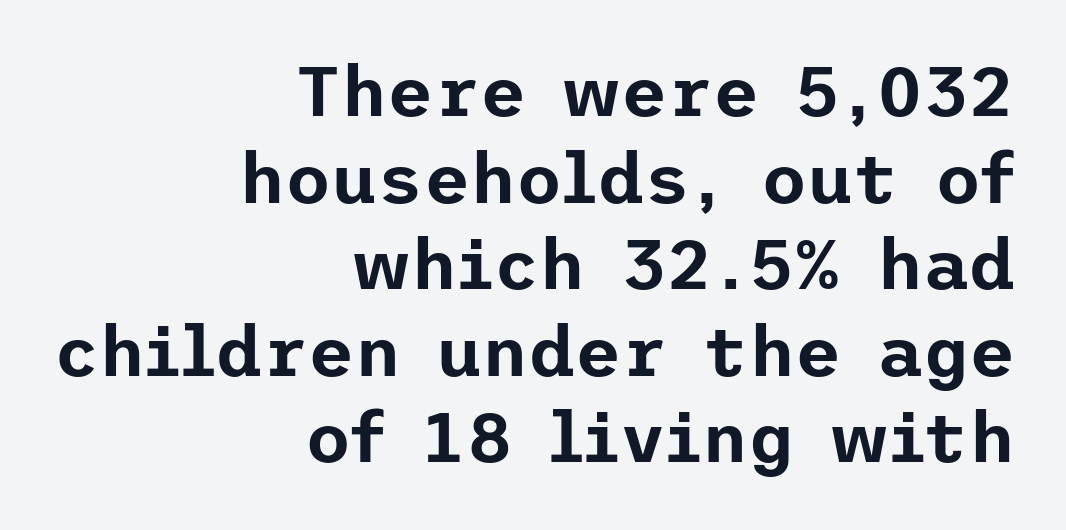
{"serif": "no", "italic": "no", "width": "normal", "stroke_contrast": "low", "x_height": "medium", "underline": "no", "align": "right", "line_spacing_ratio": 1.22, "letter_spacing": "normal", "letter_spacing_em": 0.0, "glyph_px": 71}
